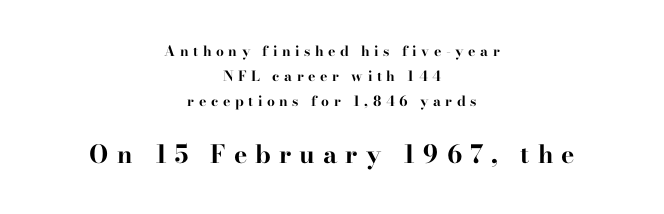
Every letter is thick-stroked: bold, no question. What stands out about the letter spacing? Its width — letters are far apart. A roman cut, with each character standing at attention. You get the small type first, then a jump to larger type. The zone under the glyphs is completely vacant. The text block is weighted toward neither margin, spreading evenly from the middle.
